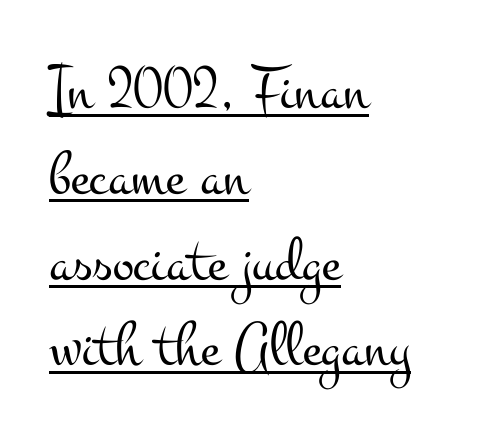
This sample has the flowing, uneven cadence of proportional lettering. The lines sit at an ordinary, default distance from one another. Characters follow at the spacing the type designer built in. Glance below the letters and you will spot a drawn line.
